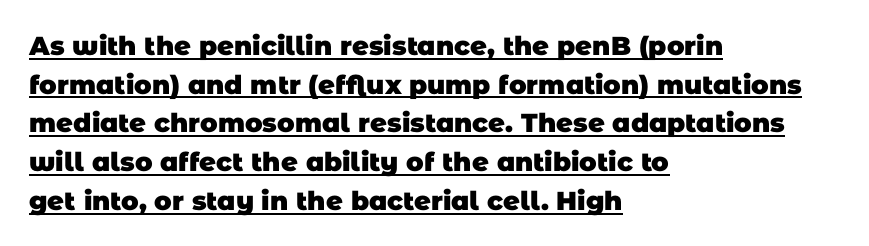
Q: Is the text bold? A: Yes.
Q: Is the text underlined? A: Yes.
Q: How is the paragraph aligned? A: Left-aligned.
Q: Is the spacing between letters normal or unusually wide? A: Normal.
Q: Is the spacing between lines tight, normal or loose? A: Normal.
